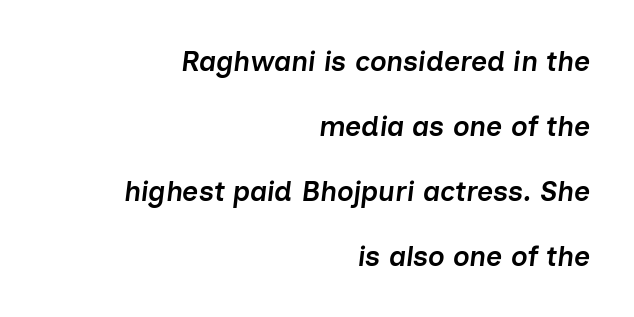
{"italic": "yes", "lean": "right", "slant_degrees": 7, "bold": "semi", "weight": "semibold", "width": "normal", "stroke_contrast": "low", "x_height": "medium", "monospaced": "no", "underline": "no", "align": "right", "line_spacing": "loose", "line_spacing_ratio": 2.32, "letter_spacing": "normal", "letter_spacing_em": 0.0, "glyph_px": 28}
